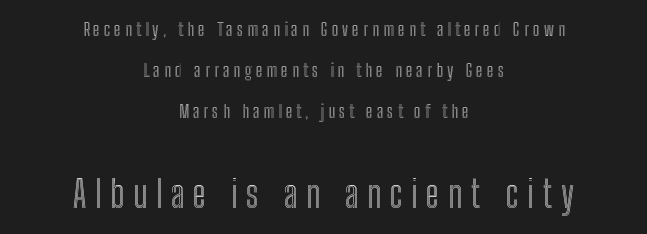
The image shows 37 px condensed type, upright; set centered, loose line spacing (2.28x), unusually wide letter spacing (+0.23 em), not underlined; the second (bottom) block is 2.06x larger; a medium x-height.
